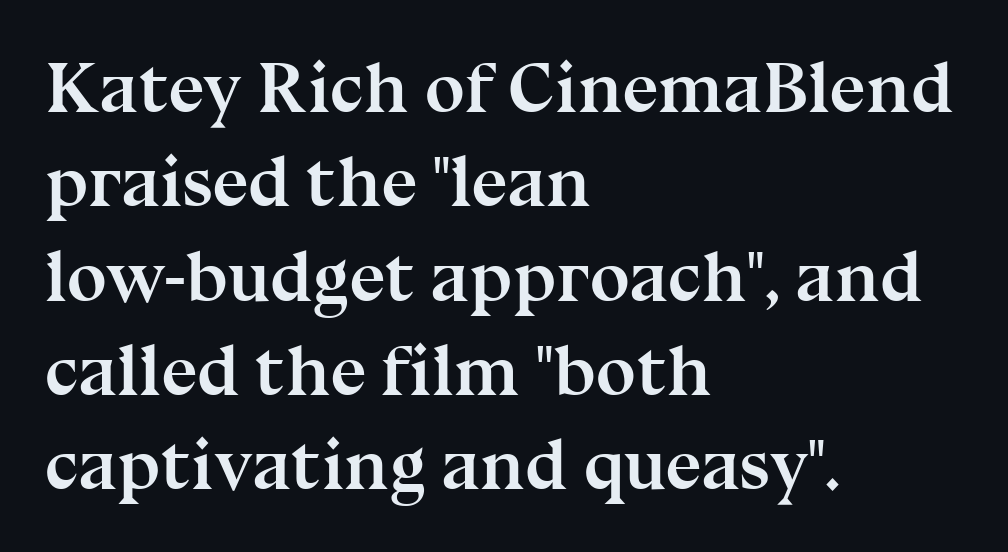
Notice how the passage keeps a crisp vertical edge on the left only. Here the glyphs are tracked normally, forming tight word shapes. Stroke thickness is high; the sample reads as a true bold. To sum up the face: it has serifs. Looks like regular typesetting: each glyph gets only the width it needs.
